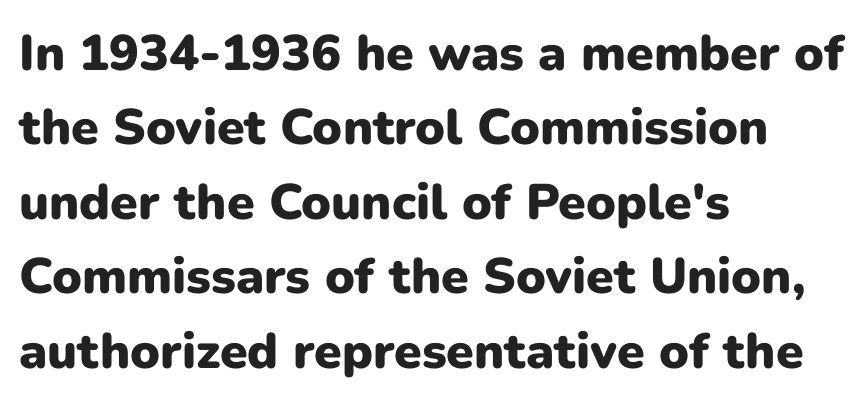
Q: Is the text bold? A: Yes.
Q: Is the text italic (slanted)? A: No, it is upright.
Q: Is the typeface a serif or a sans-serif typeface? A: Sans-serif.
Q: Is the text underlined? A: No.
Q: How is the paragraph aligned? A: Left-aligned.
Q: Is the spacing between letters normal or unusually wide? A: Normal.
Q: Is the spacing between lines tight, normal or loose? A: Normal.
Q: Width (condensed, normal, or wide)? A: Normal.
Q: Stroke contrast? A: Low.
Q: x-height? A: Medium.
Q: Monospaced? A: No.
